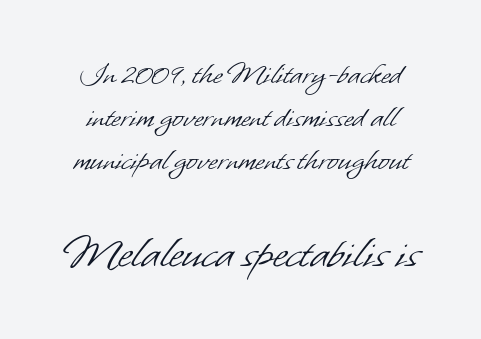
Q: Is the text bold? A: No.
Q: Is the typeface a serif or a sans-serif typeface? A: Sans-serif.
Q: Is the text underlined? A: No.
Q: Is the spacing between letters normal or unusually wide? A: Normal.
Q: Is the spacing between lines tight, normal or loose? A: Normal.
Q: Which block of text is set in a larger size, the first (top) or the second (bottom)? A: The second (bottom) one.
Q: Width (condensed, normal, or wide)? A: Normal.
Q: Stroke contrast? A: Low.
Q: x-height? A: Small.
Q: Monospaced? A: No.
